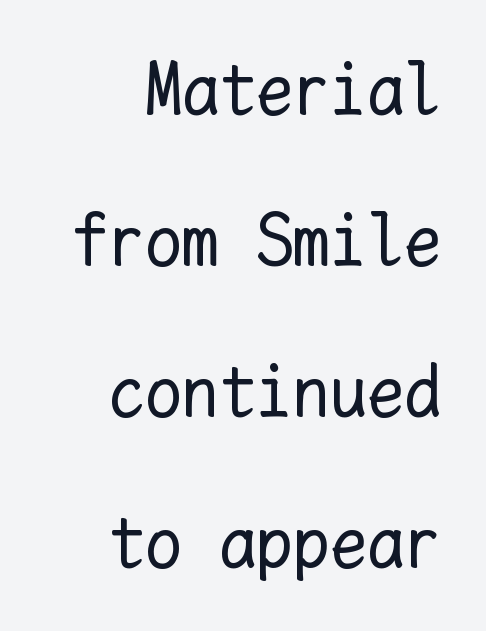
{"italic": "no", "bold": "no", "weight": "regular", "width": "normal", "stroke_contrast": "low", "x_height": "medium", "monospaced": "yes", "underline": "no", "align": "right", "line_spacing": "loose", "line_spacing_ratio": 2.04, "letter_spacing": "normal", "letter_spacing_em": 0.0, "glyph_px": 74}
